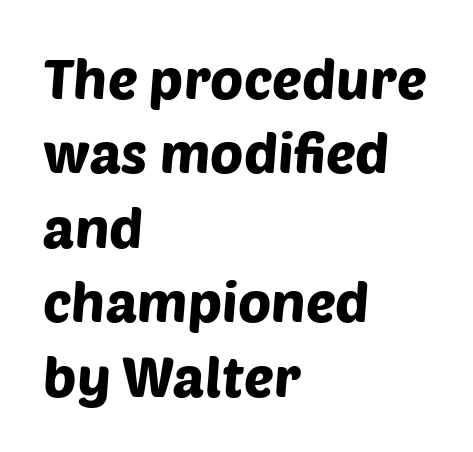
The space directly below the letters is spotless. This rendering leaves character spacing at its baseline value. Honestly, the row spacing looks completely unremarkable. The text was rendered using a sans face with plain stroke endings.
